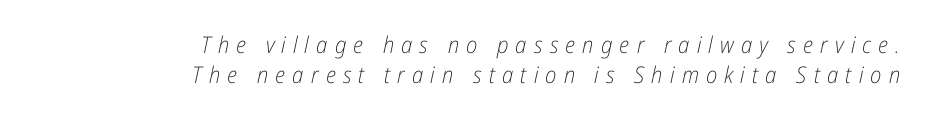
Q: Is the text bold? A: No.
Q: Is the text italic (slanted)? A: Yes, it leans right by about 12 degrees.
Q: Is the text underlined? A: No.
Q: How is the paragraph aligned? A: Right-aligned.
Q: Is the spacing between letters normal or unusually wide? A: Unusually wide.
Q: Is the spacing between lines tight, normal or loose? A: Normal.
